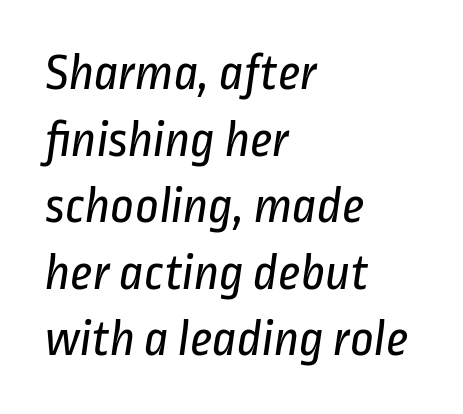
Stroke terminals: plain, sans-serif. Horizontal bands of white between lines are of average thickness. Underline: absent. Character widths vary here, with narrow letters taking less room than wide ones.
